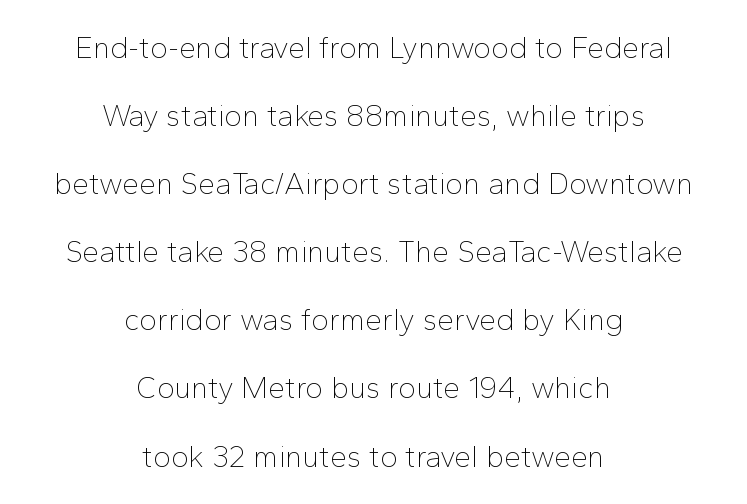
Weight class: somewhere from thin through regular. Honestly, the rows look like they've been pulled way apart. Is there any slant? The stems are plumb. Character widths vary here, with narrow letters taking less room than wide ones. Standard letterfit; no display-style spreading of the glyphs.
